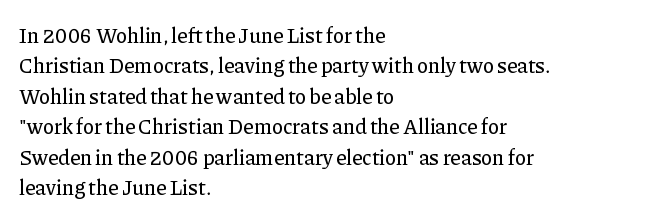
A bare baseline throughout the passage. This rendering uses left alignment, leaving the right contour irregular. Vertical strokes here are truly vertical. Glyph-to-glyph distance matches everyday printed text. If you measured baseline to baseline, you'd find a middling distance.
